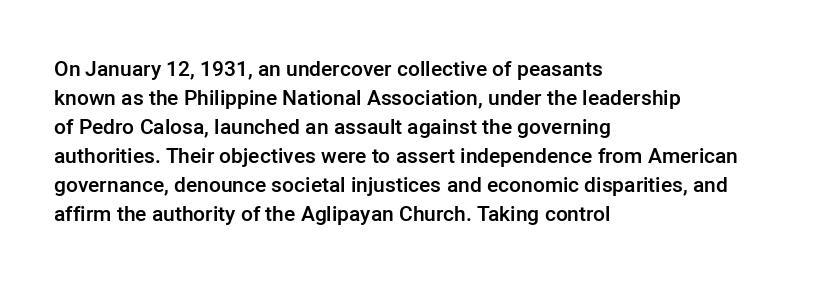
Q: Is the text bold? A: Semi-bold.
Q: Is the text italic (slanted)? A: No, it is upright.
Q: Is the text underlined? A: No.
Q: How is the paragraph aligned? A: Left-aligned.
Q: Is the spacing between letters normal or unusually wide? A: Normal.
Q: Is the spacing between lines tight, normal or loose? A: Normal.
